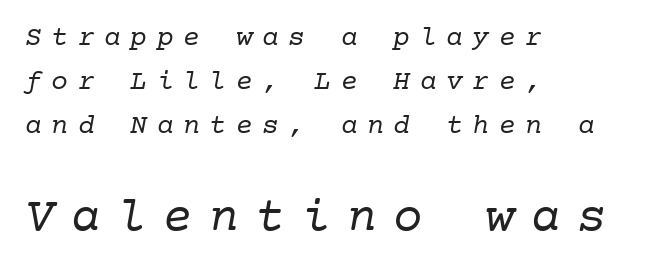
{"serif": "yes", "bold": "no", "weight": "regular", "width": "normal", "stroke_contrast": "low", "x_height": "medium", "monospaced": "yes", "underline": "no", "align": "left", "line_spacing": "normal", "line_spacing_ratio": 1.57, "letter_spacing": "wide", "letter_spacing_em": 0.34, "larger_block": "second", "size_ratio": 1.75, "glyph_px": 49}
